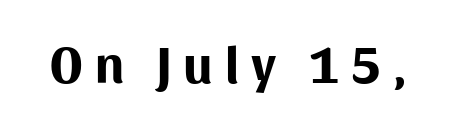
Q: Is the text bold? A: Yes.
Q: Is the text italic (slanted)? A: No, it is upright.
Q: Is the typeface a serif or a sans-serif typeface? A: Sans-serif.
Q: Is the text underlined? A: No.
Q: Is the spacing between letters normal or unusually wide? A: Unusually wide.
Q: Width (condensed, normal, or wide)? A: Normal.
Q: Stroke contrast? A: Medium.
Q: x-height? A: Medium.
Q: Monospaced? A: No.
